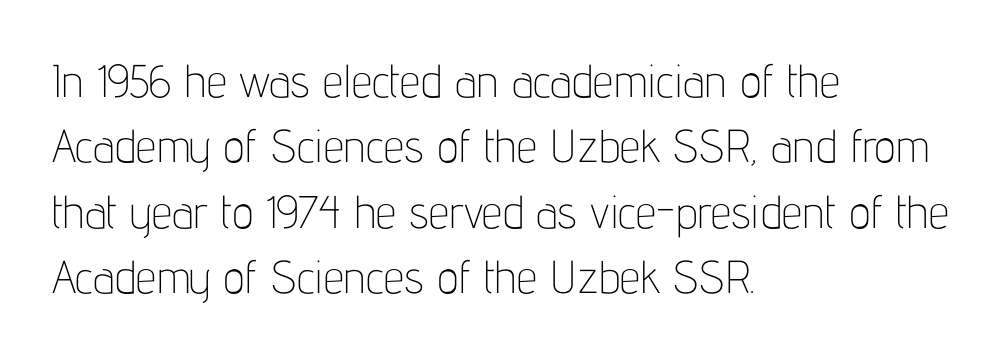
The image shows 46 px thin, condensed sans-serif type, upright; set left-aligned, normal line spacing (1.42x), normal letter spacing, not underlined; low stroke contrast and a medium x-height.
